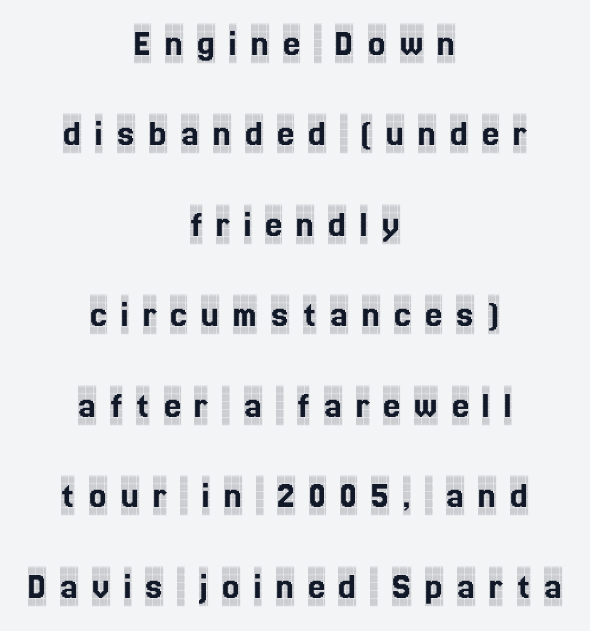
Q: Is the text italic (slanted)? A: No, it is upright.
Q: Is the typeface a serif or a sans-serif typeface? A: Serif.
Q: Is the text underlined? A: No.
Q: How is the paragraph aligned? A: Centered.
Q: Is the spacing between letters normal or unusually wide? A: Unusually wide.
Q: Is the spacing between lines tight, normal or loose? A: Loose.
Q: Width (condensed, normal, or wide)? A: Condensed.
Q: x-height? A: Large.
Q: Monospaced? A: No.
